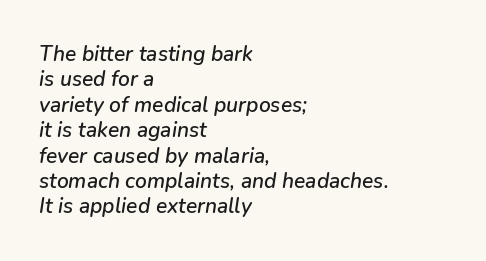
Casual observation: everything's shoved over to the left. In terms of posture, this sample is oblique. Glyph-to-glyph distance matches everyday printed text. Words float on clear page, feet unadorned.
